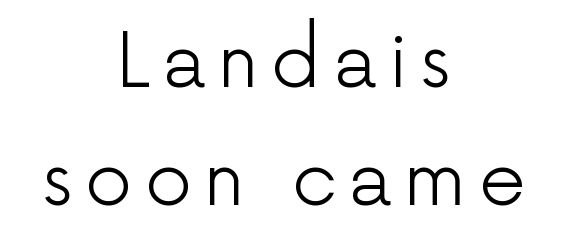
The image shows 75 px light sans-serif type, upright; set centered, normal line spacing (1.57x), not underlined; low stroke contrast and a medium x-height.
